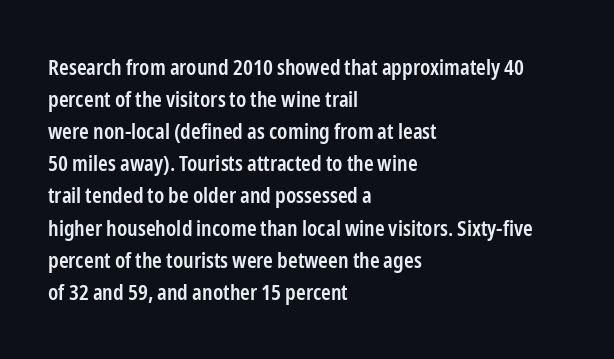
Q: Is the text bold? A: Semi-bold.
Q: Is the text italic (slanted)? A: No, it is upright.
Q: Is the text underlined? A: No.
Q: How is the paragraph aligned? A: Left-aligned.
Q: Is the spacing between letters normal or unusually wide? A: Normal.
Q: Is the spacing between lines tight, normal or loose? A: Normal.
